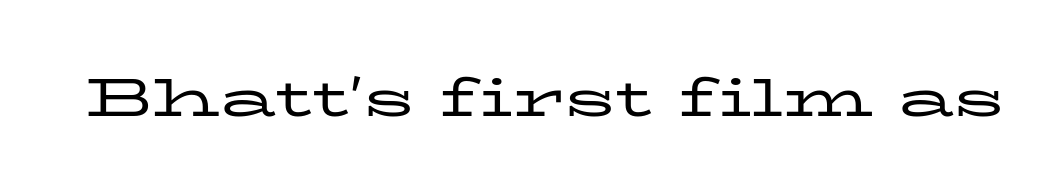
Q: Is the text bold? A: No.
Q: Is the text italic (slanted)? A: No, it is upright.
Q: Is the typeface a serif or a sans-serif typeface? A: Serif.
Q: Is the text underlined? A: No.
Q: Is the spacing between letters normal or unusually wide? A: Normal.
Q: Width (condensed, normal, or wide)? A: Wide.
Q: Stroke contrast? A: Low.
Q: x-height? A: Medium.
Q: Monospaced? A: No.
